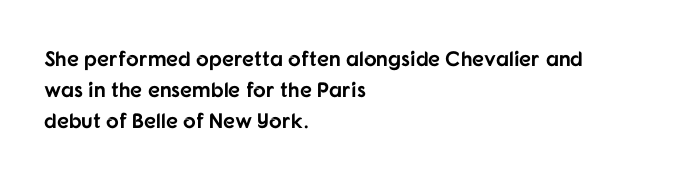
The image shows 21 px bold type, upright; set left-aligned, normal line spacing (1.48x), normal letter spacing, not underlined.
